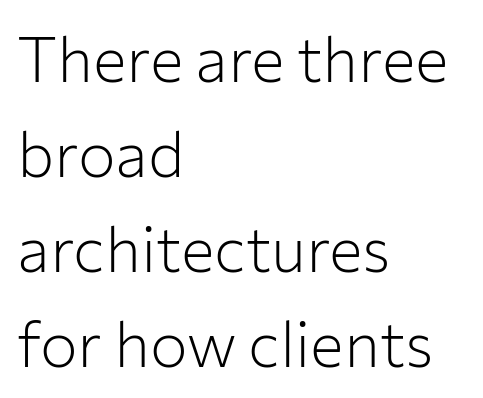
The image shows 63 px light sans-serif type, upright; set left-aligned, normal line spacing (1.51x), normal letter spacing, not underlined; low stroke contrast and a medium x-height.
